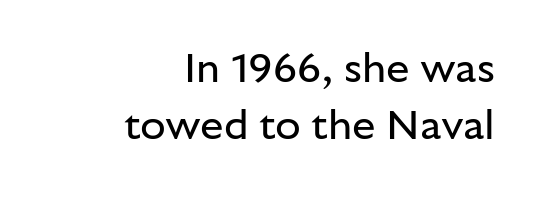
{"serif": "no", "italic": "no", "bold": "no", "weight": "regular", "width": "normal", "stroke_contrast": "low", "x_height": "medium", "monospaced": "no", "underline": "no", "align": "right", "line_spacing": "normal", "line_spacing_ratio": 1.36, "letter_spacing": "normal", "letter_spacing_em": 0.0, "glyph_px": 42}
